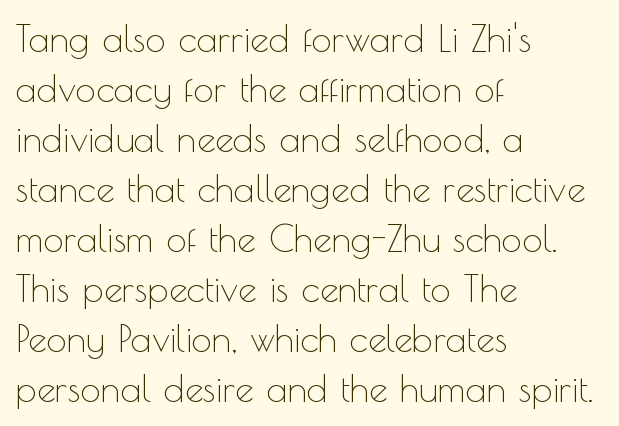
Q: Is the text bold? A: No.
Q: Is the text italic (slanted)? A: No, it is upright.
Q: Is the typeface a serif or a sans-serif typeface? A: Sans-serif.
Q: Is the text underlined? A: No.
Q: How is the paragraph aligned? A: Left-aligned.
Q: Is the spacing between letters normal or unusually wide? A: Normal.
Q: Is the spacing between lines tight, normal or loose? A: Normal.
Q: Width (condensed, normal, or wide)? A: Normal.
Q: x-height? A: Small.
Q: Monospaced? A: No.
